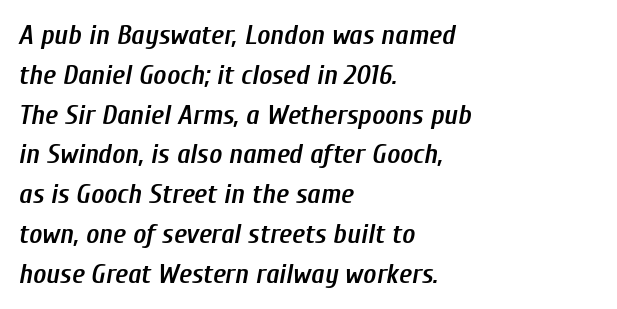
The image shows 28 px semibold, condensed type, italic (leaning right); set left-aligned, normal line spacing (1.42x), normal letter spacing, not underlined; low stroke contrast and a medium x-height.
